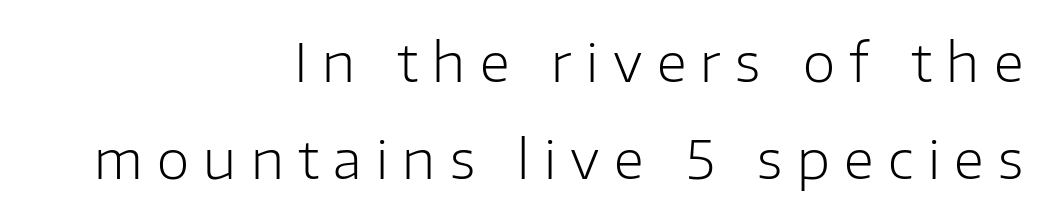
Q: Is the text bold? A: No.
Q: Is the text italic (slanted)? A: No, it is upright.
Q: Is the typeface a serif or a sans-serif typeface? A: Sans-serif.
Q: Is the text underlined? A: No.
Q: How is the paragraph aligned? A: Right-aligned.
Q: Is the spacing between letters normal or unusually wide? A: Unusually wide.
Q: Width (condensed, normal, or wide)? A: Normal.
Q: Stroke contrast? A: Low.
Q: x-height? A: Medium.
Q: Monospaced? A: No.
